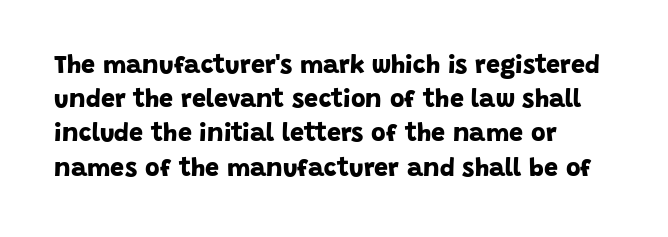
The image shows 25 px bold type; set left-aligned, normal line spacing (1.37x), normal letter spacing, not underlined.
